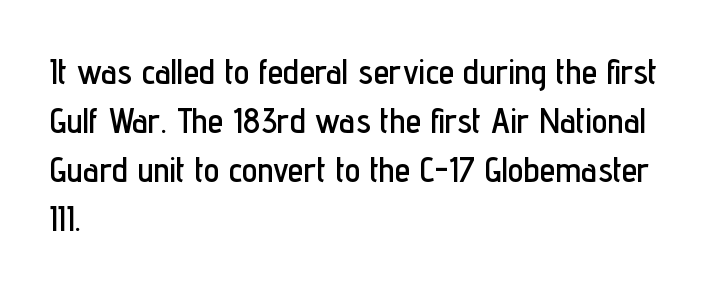
The rendering uses a moderate line-height, typical for paragraphs. Nothing unusual about the tracking: characters are spaced as the font intends. Only glyphs here, with clear space below each row. These lines are composed in type without serifs.
